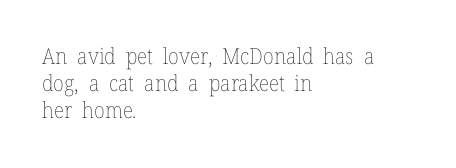
Q: Is the text bold? A: No.
Q: Is the text italic (slanted)? A: No, it is upright.
Q: Is the text underlined? A: No.
Q: How is the paragraph aligned? A: Left-aligned.
Q: Is the spacing between letters normal or unusually wide? A: Normal.
